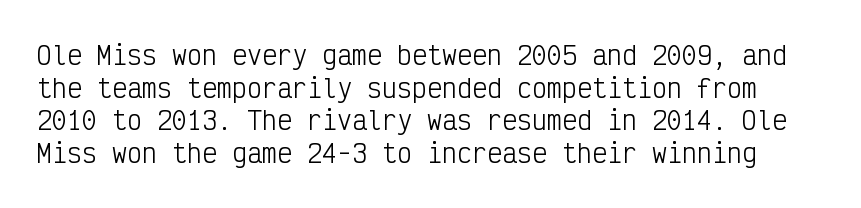
The image shows 25 px text type, upright; set normal line spacing (1.31x), normal letter spacing, not underlined.
